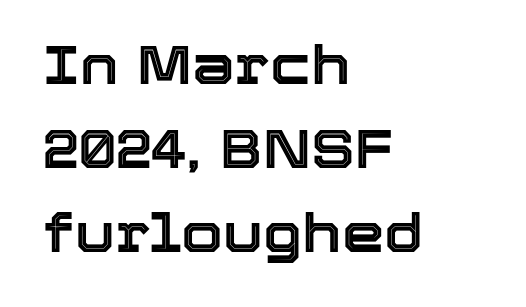
Q: Is the text italic (slanted)? A: No, it is upright.
Q: Is the text underlined? A: No.
Q: How is the paragraph aligned? A: Left-aligned.
Q: Is the spacing between letters normal or unusually wide? A: Normal.
Q: Is the spacing between lines tight, normal or loose? A: Normal.
Q: Width (condensed, normal, or wide)? A: Normal.
Q: x-height? A: Medium.
Q: Monospaced? A: No.
